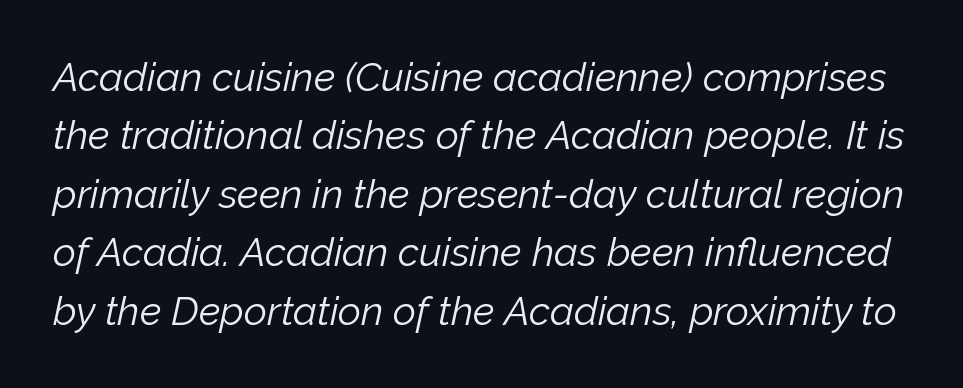
Q: Is the text bold? A: No.
Q: Is the text italic (slanted)? A: Yes, it leans right by about 12 degrees.
Q: Is the text underlined? A: No.
Q: Is the spacing between letters normal or unusually wide? A: Normal.
Q: Is the spacing between lines tight, normal or loose? A: Normal.
Q: Width (condensed, normal, or wide)? A: Normal.
Q: Stroke contrast? A: Low.
Q: x-height? A: Medium.
Q: Monospaced? A: No.
